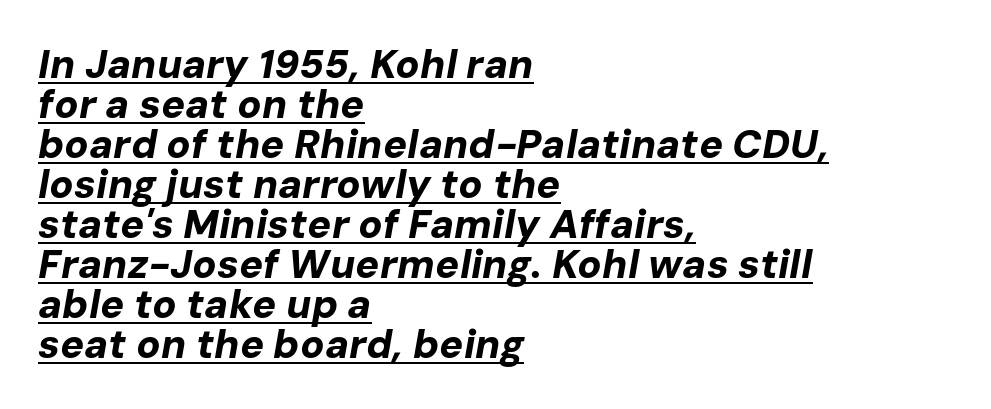
{"italic": "yes", "lean": "right", "slant_degrees": 10, "bold": "yes", "weight": "bold", "width": "normal", "stroke_contrast": "low", "x_height": "medium", "monospaced": "no", "underline": "yes", "align": "left", "line_spacing": "tight", "line_spacing_ratio": 1.0, "letter_spacing": "normal", "letter_spacing_em": 0.0, "glyph_px": 40}
